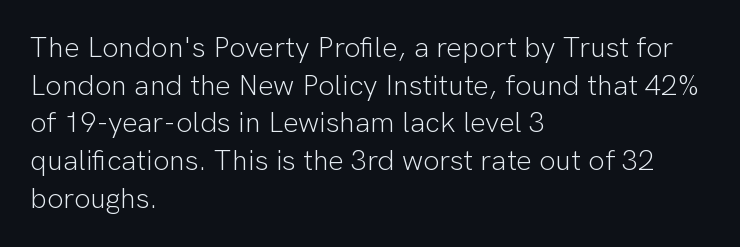
The image shows 29 px light sans-serif type, upright; set left-aligned, normal line spacing (1.3x), normal letter spacing, not underlined; low stroke contrast and a medium x-height.
